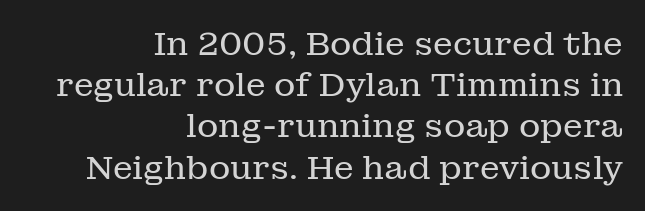
{"serif": "yes", "italic": "no", "bold": "no", "weight": "regular", "width": "normal", "stroke_contrast": "low", "x_height": "medium", "monospaced": "no", "underline": "no", "align": "right", "line_spacing": "normal", "line_spacing_ratio": 1.25, "letter_spacing": "normal", "letter_spacing_em": 0.0, "glyph_px": 33}
